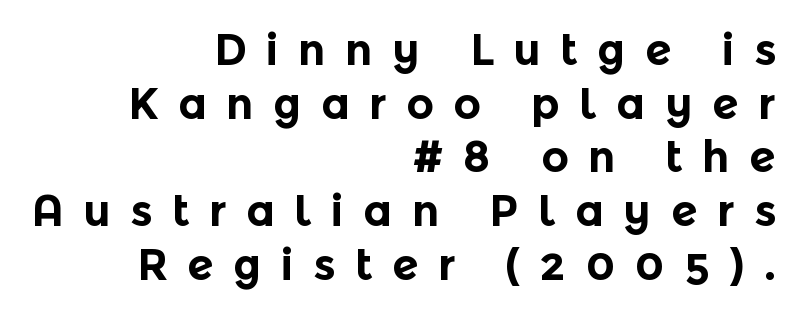
Horizontally, the lines are justified to the trailing edge only. The horizontal fit of the characters is loose and conspicuously gappy. Weight: bold. Vertically, the passage feels balanced, rows spaced as you'd expect. Think of a printed novel: that variable character pitch is what you see here.
